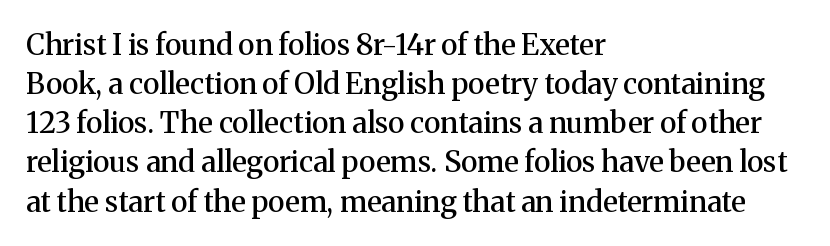
Q: Is the text bold? A: Semi-bold.
Q: Is the text italic (slanted)? A: No, it is upright.
Q: Is the typeface a serif or a sans-serif typeface? A: Serif.
Q: Is the text underlined? A: No.
Q: How is the paragraph aligned? A: Left-aligned.
Q: Is the spacing between letters normal or unusually wide? A: Normal.
Q: Is the spacing between lines tight, normal or loose? A: Normal.
Q: Width (condensed, normal, or wide)? A: Normal.
Q: Stroke contrast? A: Medium.
Q: x-height? A: Medium.
Q: Monospaced? A: No.
